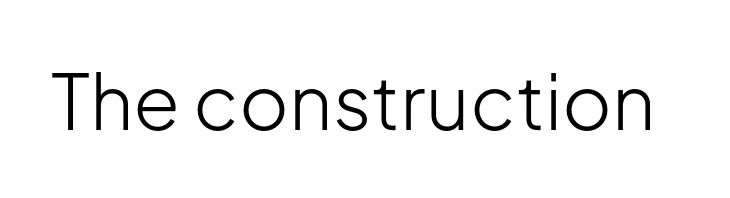
Q: Is the text bold? A: No.
Q: Is the text italic (slanted)? A: No, it is upright.
Q: Is the typeface a serif or a sans-serif typeface? A: Sans-serif.
Q: Is the text underlined? A: No.
Q: Is the spacing between letters normal or unusually wide? A: Normal.
Q: Width (condensed, normal, or wide)? A: Normal.
Q: Stroke contrast? A: Low.
Q: x-height? A: Medium.
Q: Monospaced? A: No.
